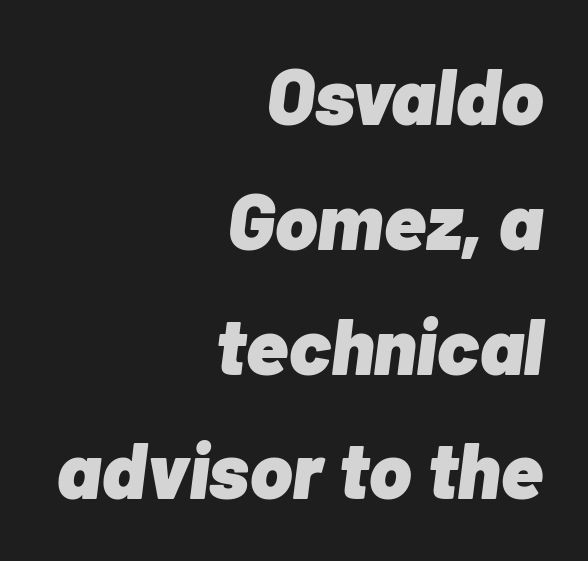
{"italic": "yes", "lean": "right", "slant_degrees": 7, "bold": "yes", "weight": "heavy", "width": "normal", "stroke_contrast": "low", "x_height": "medium", "monospaced": "no", "underline": "no", "align": "right", "line_spacing": "normal", "line_spacing_ratio": 1.56, "letter_spacing": "normal", "letter_spacing_em": 0.0, "glyph_px": 80}
